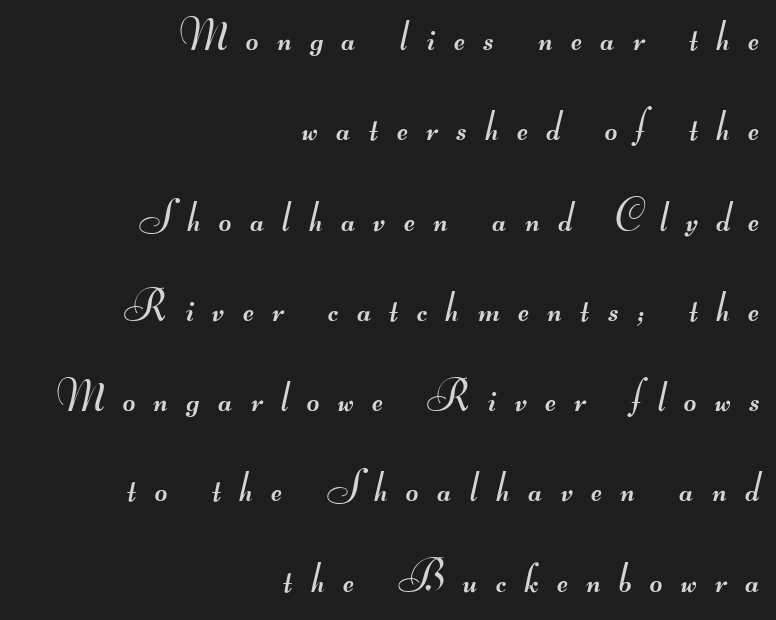
These lines are rendered in a variable-pitch font. Between one letter and the next there's a generous, obvious gap. Airy leading. Bold? No — there's no thickening of the strokes.
